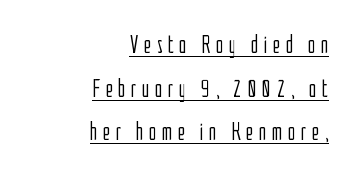
Q: Is the text bold? A: No.
Q: Is the text italic (slanted)? A: No, it is upright.
Q: Is the text underlined? A: Yes.
Q: How is the paragraph aligned? A: Right-aligned.
Q: Is the spacing between letters normal or unusually wide? A: Unusually wide.
